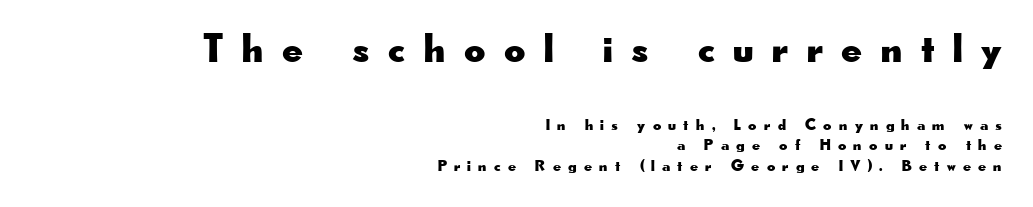
{"serif": "no", "italic": "no", "width": "wide", "stroke_contrast": "low", "x_height": "small", "monospaced": "no", "underline": "no", "align": "right", "line_spacing": "normal", "line_spacing_ratio": 1.31, "letter_spacing": "wide", "letter_spacing_em": 0.45, "larger_block": "first", "size_ratio": 2.56, "glyph_px": 41}
